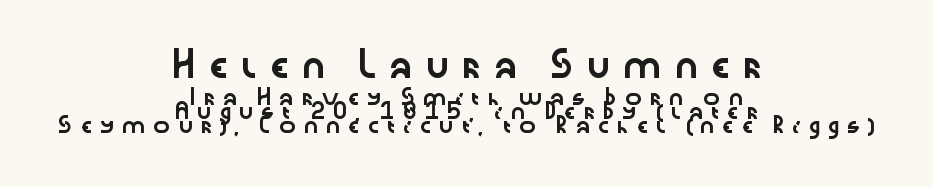
Q: Is the text italic (slanted)? A: No, it is upright.
Q: Is the text underlined? A: No.
Q: How is the paragraph aligned? A: Centered.
Q: Is the spacing between letters normal or unusually wide? A: Unusually wide.
Q: Is the spacing between lines tight, normal or loose? A: Tight.
Q: Which block of text is set in a larger size, the first (top) or the second (bottom)? A: The first (top) one.
